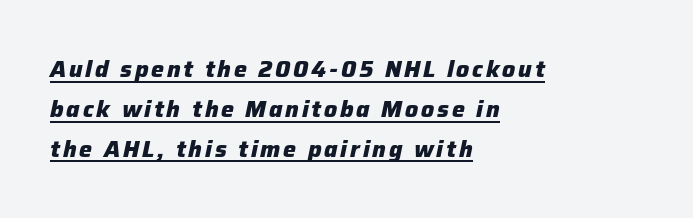
{"italic": "yes", "lean": "right", "slant_degrees": 12, "bold": "yes", "underline": "yes", "align": "left", "line_spacing_ratio": 1.73, "glyph_px": 23}
